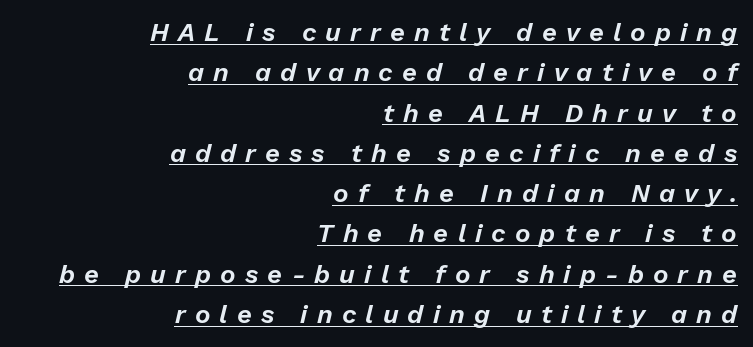
Q: Is the text italic (slanted)? A: Yes, it leans right by about 13 degrees.
Q: Is the text underlined? A: Yes.
Q: How is the paragraph aligned? A: Right-aligned.
Q: Is the spacing between letters normal or unusually wide? A: Unusually wide.
Q: Is the spacing between lines tight, normal or loose? A: Normal.
